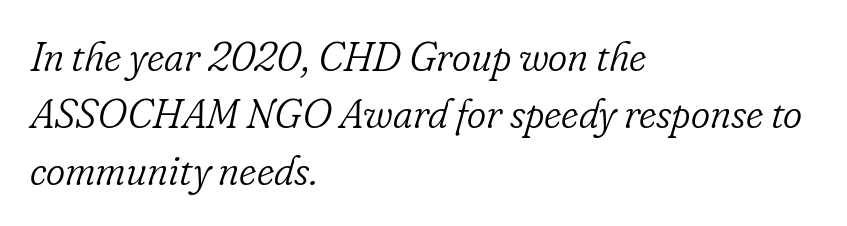
{"serif": "yes", "italic": "yes", "lean": "right", "slant_degrees": 16, "bold": "no", "weight": "light", "width": "normal", "stroke_contrast": "low", "x_height": "small", "monospaced": "no", "underline": "no", "align": "left", "line_spacing": "normal", "line_spacing_ratio": 1.39, "letter_spacing": "normal", "letter_spacing_em": 0.0, "glyph_px": 41}
